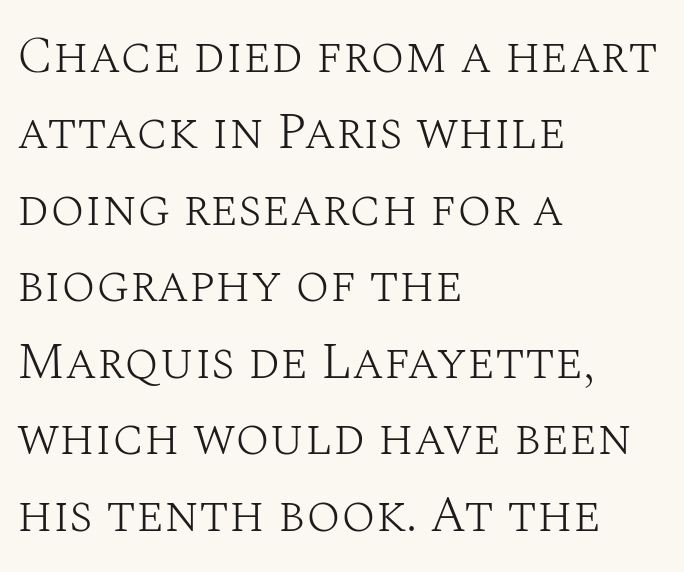
Q: Is the text bold? A: No.
Q: Is the text italic (slanted)? A: No, it is upright.
Q: Is the typeface a serif or a sans-serif typeface? A: Serif.
Q: Is the text underlined? A: No.
Q: How is the paragraph aligned? A: Left-aligned.
Q: Is the spacing between letters normal or unusually wide? A: Normal.
Q: Is the spacing between lines tight, normal or loose? A: Normal.
Q: Width (condensed, normal, or wide)? A: Normal.
Q: Stroke contrast? A: Medium.
Q: x-height? A: Large.
Q: Monospaced? A: No.
